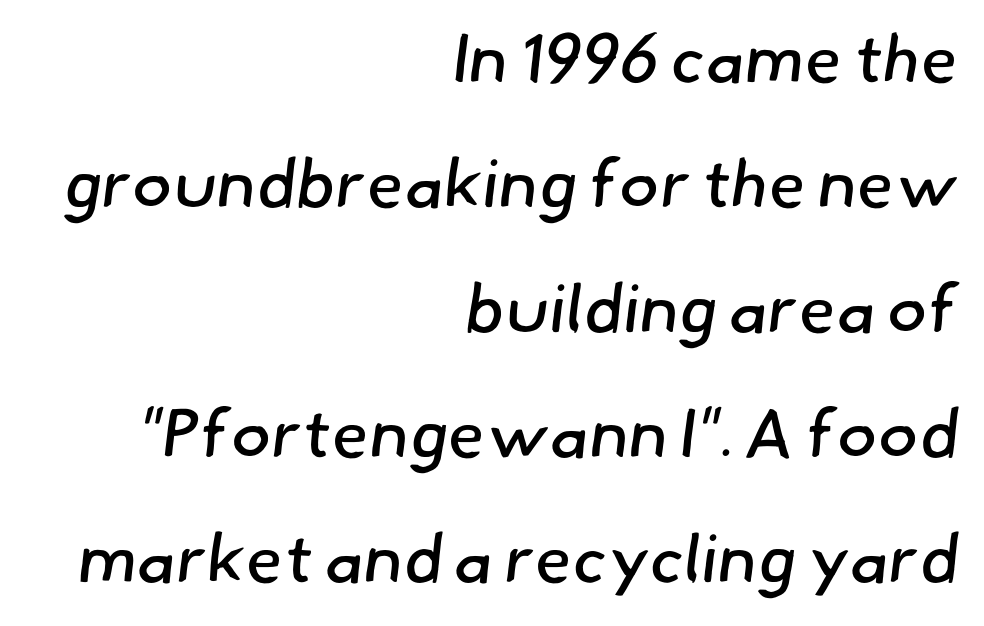
{"serif": "no", "bold": "no", "weight": "regular", "width": "normal", "stroke_contrast": "low", "x_height": "small", "monospaced": "no", "underline": "no", "align": "right", "line_spacing_ratio": 1.84, "letter_spacing": "normal", "letter_spacing_em": 0.0, "glyph_px": 68}
